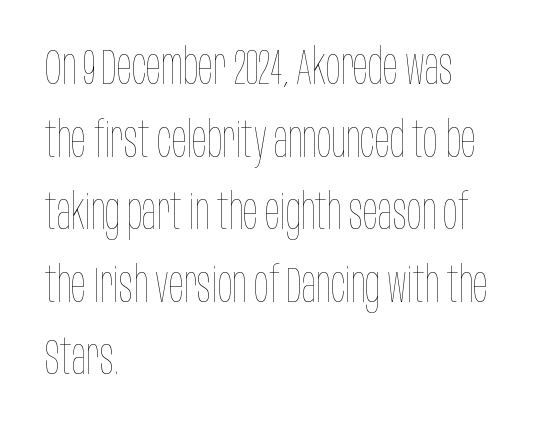
The image shows 49 px thin, condensed type, upright; set left-aligned, normal line spacing (1.48x), normal letter spacing, not underlined; low stroke contrast and a large x-height.
